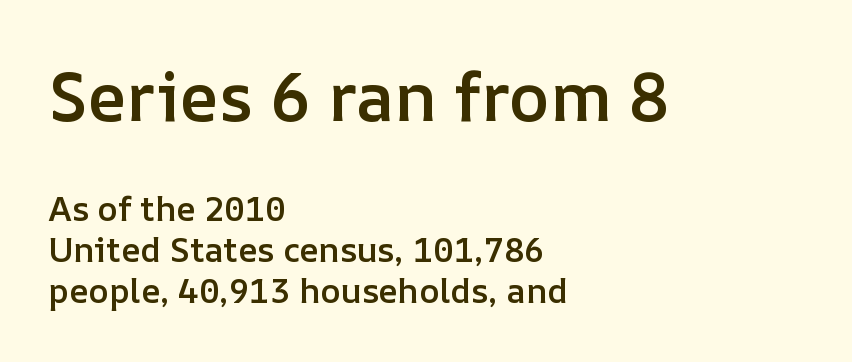
{"italic": "no", "bold": "semi", "weight": "semibold", "width": "normal", "stroke_contrast": "low", "x_height": "medium", "monospaced": "no", "underline": "no", "align": "left", "line_spacing_ratio": 1.2, "letter_spacing": "normal", "letter_spacing_em": 0.0, "larger_block": "first", "size_ratio": 2.0, "glyph_px": 68}
